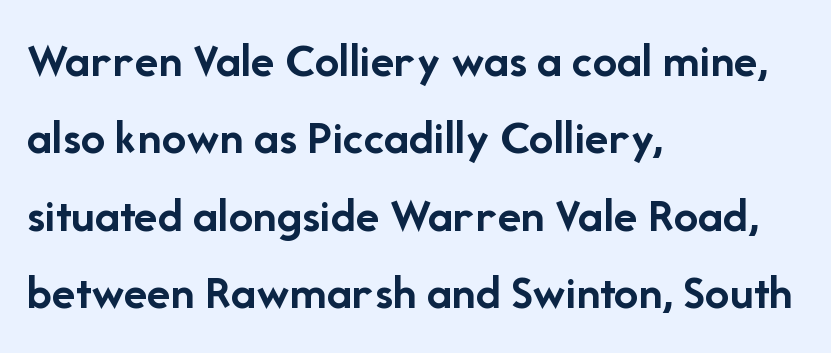
A typesetter would mark this as roman, not italic. Compared with an ordinary text face, these strokes are far heavier — a full bold. The text block is weighted toward the left margin, trailing off unevenly rightward. Honestly, there is no underline to notice here at all. Does the type have serifs? No, each stem ends abruptly. Nobody touched the tracking dial on this one.
